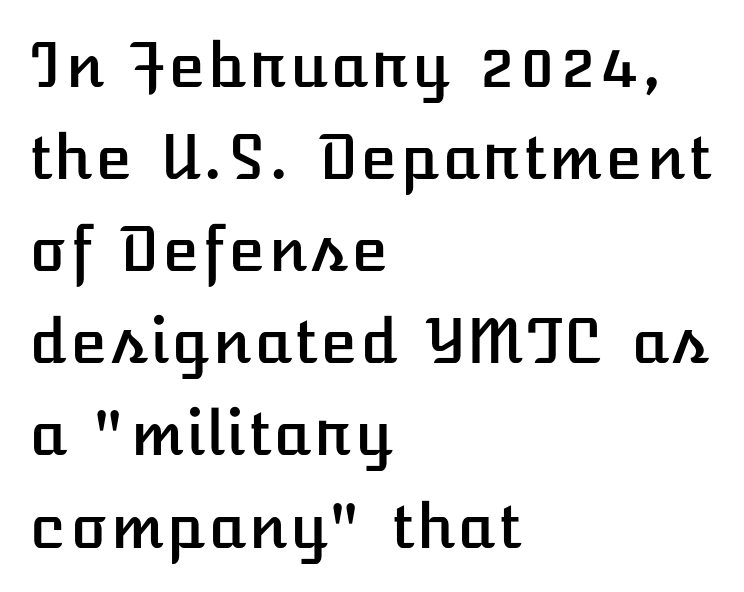
Q: Is the text italic (slanted)? A: No, it is upright.
Q: Is the text underlined? A: No.
Q: How is the paragraph aligned? A: Left-aligned.
Q: Is the spacing between letters normal or unusually wide? A: Normal.
Q: Is the spacing between lines tight, normal or loose? A: Normal.
Q: Width (condensed, normal, or wide)? A: Normal.
Q: Stroke contrast? A: Low.
Q: x-height? A: Medium.
